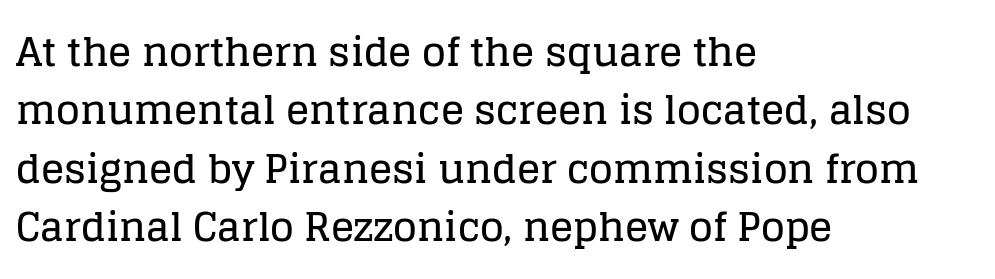
The image shows 39 px serif type, upright; set left-aligned, normal line spacing (1.5x), normal letter spacing, not underlined; low stroke contrast and a large x-height.
